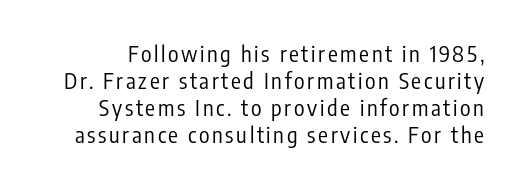
The image shows 22 px text type, upright; set line spacing 1.23x, not underlined.
